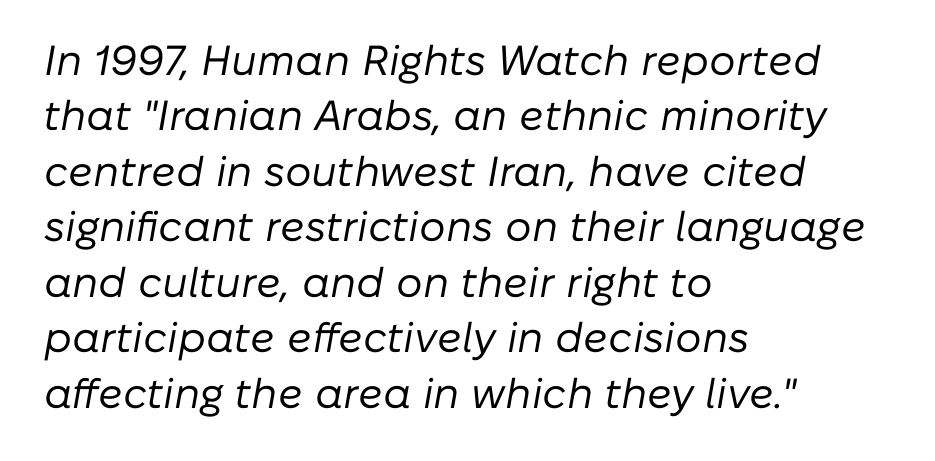
Q: Is the text bold? A: No.
Q: Is the text italic (slanted)? A: Yes, it leans right by about 10 degrees.
Q: Is the text underlined? A: No.
Q: How is the paragraph aligned? A: Left-aligned.
Q: Is the spacing between letters normal or unusually wide? A: Normal.
Q: Is the spacing between lines tight, normal or loose? A: Normal.
Q: Width (condensed, normal, or wide)? A: Normal.
Q: Stroke contrast? A: Low.
Q: x-height? A: Medium.
Q: Monospaced? A: No.
